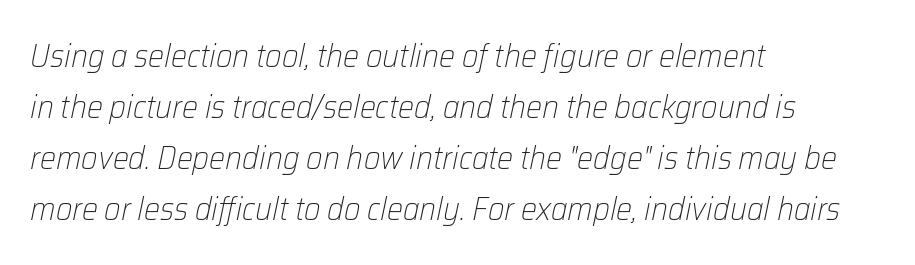
{"italic": "yes", "lean": "right", "slant_degrees": 12, "bold": "no", "weight": "light", "width": "normal", "stroke_contrast": "low", "x_height": "medium", "monospaced": "no", "underline": "no", "align": "left", "line_spacing": "normal", "line_spacing_ratio": 1.59, "letter_spacing": "normal", "letter_spacing_em": 0.0, "glyph_px": 32}
